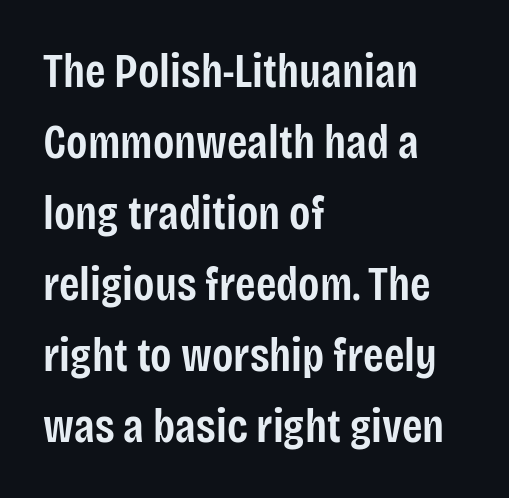
Descenders are the only things crossing below the line. Bold? Not quite — semibold, heavier than regular but stopping short. Note: no serifs on the glyphs. Varying glyph widths throughout — classic text-font behaviour. Ascenders rise straight up at ninety degrees.
